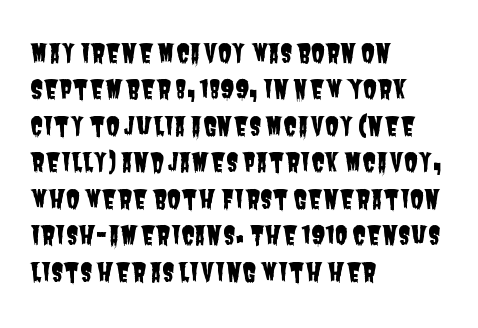
The image shows 25 px text type; set left-aligned, normal line spacing (1.46x), normal letter spacing, not underlined.
